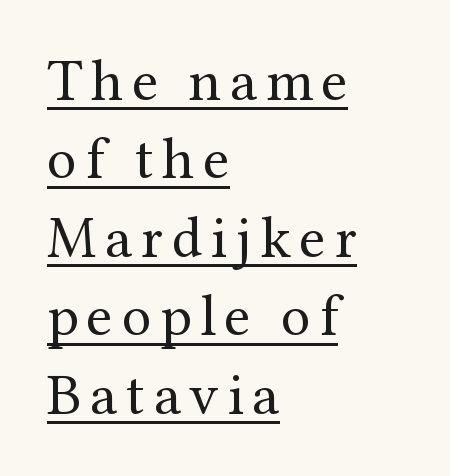
The image shows 59 px regular-weight serif type, upright; set left-aligned, normal line spacing (1.33x), underlined; medium stroke contrast and a medium x-height.
